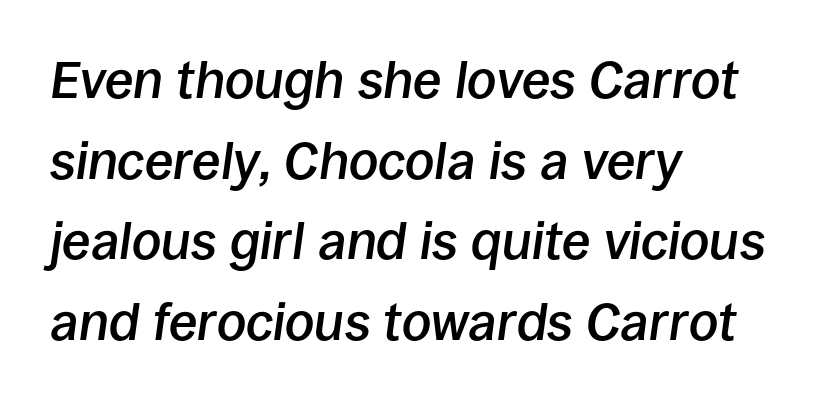
The image shows 52 px semibold type, italic (leaning right); set left-aligned, normal line spacing (1.55x), normal letter spacing, not underlined; low stroke contrast and a large x-height.
